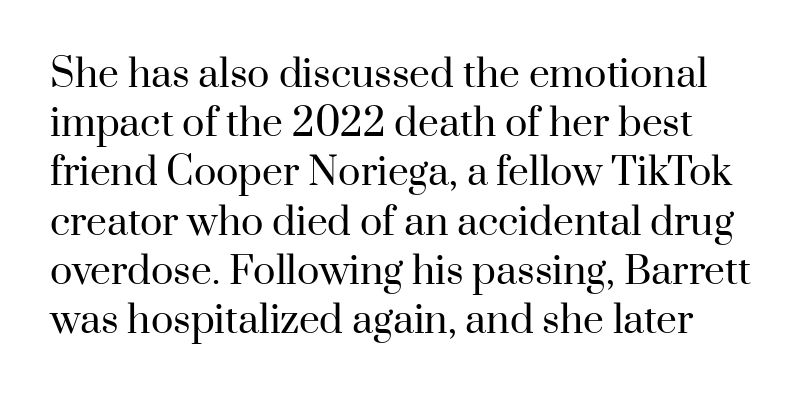
The foot of each line stays bare and open. The glyphs in this specimen are seriffed. The weight would be labelled regular, book, light, or lighter still. How would I describe the line gaps? Plain and ordinary. These lines are rendered in a variable-pitch font.
